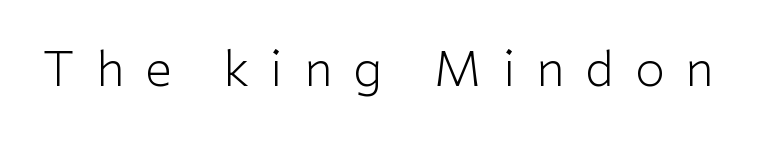
Rendered with straight, roman letterforms. Decoration check: the copy has no underline. Heaviness? Minimal to ordinary, like unemphasized prose. Tracking value appears strongly positive — letters spread wide.
